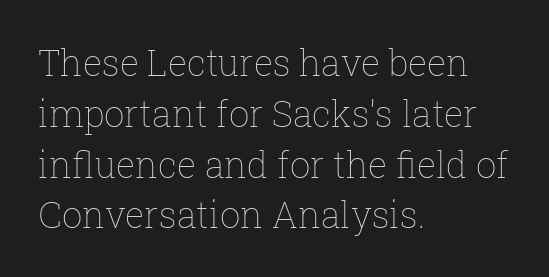
A light-to-regular cut is what we see here. No word sits above an underline. Honestly, the letter spacing is just normal — you wouldn't notice it. This is the regular roman posture of the typeface. Teacher's note: observe the even left margin — that is flush-left alignment. How would I describe the line gaps? Plain and ordinary.
